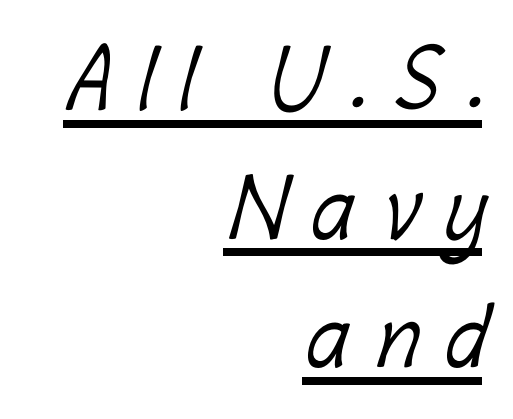
The image shows 78 px light, condensed type; set right-aligned, normal line spacing (1.65x), unusually wide letter spacing (+0.35 em), underlined; low stroke contrast and a medium x-height.
